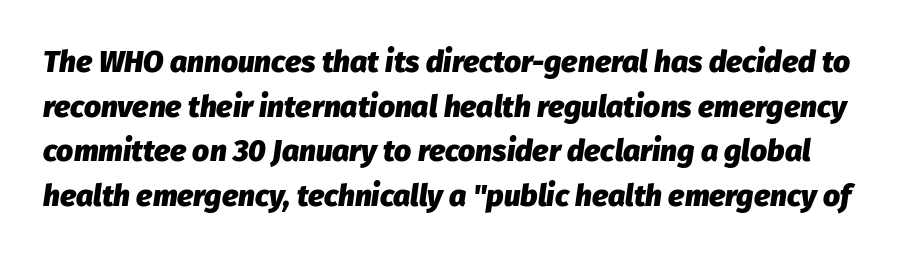
Q: Is the text bold? A: Yes.
Q: Is the text italic (slanted)? A: Yes, it leans right by about 8 degrees.
Q: Is the text underlined? A: No.
Q: Is the spacing between letters normal or unusually wide? A: Normal.
Q: Is the spacing between lines tight, normal or loose? A: Normal.
Q: Width (condensed, normal, or wide)? A: Normal.
Q: Stroke contrast? A: Low.
Q: x-height? A: Medium.
Q: Monospaced? A: No.
